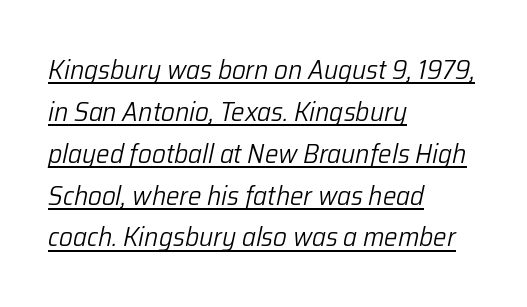
Short and long lines alike share a common starting point at left. A normal amount of white space separates one row of letters from the next. Characters follow at the spacing the type designer built in. The rendering applies a slant to the glyphs.
